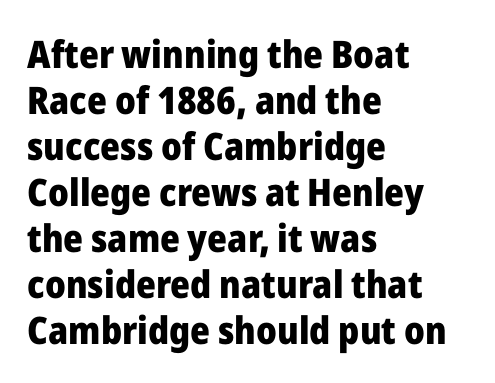
{"serif": "no", "italic": "no", "bold": "yes", "weight": "heavy", "width": "normal", "stroke_contrast": "low", "x_height": "medium", "monospaced": "no", "underline": "no", "align": "left", "line_spacing_ratio": 1.21, "letter_spacing": "normal", "letter_spacing_em": 0.0, "glyph_px": 38}
